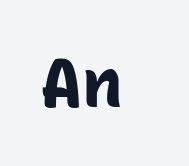
Ascenders rise straight up at ninety degrees. Looks like terminal output: every glyph gets an equal slot. The tracking reads as untouched default to a designer's eye. The passage shown is typeset with a sans-serif family. A dark, heavy texture on the line: the type is bold. Quick note: underline off.
